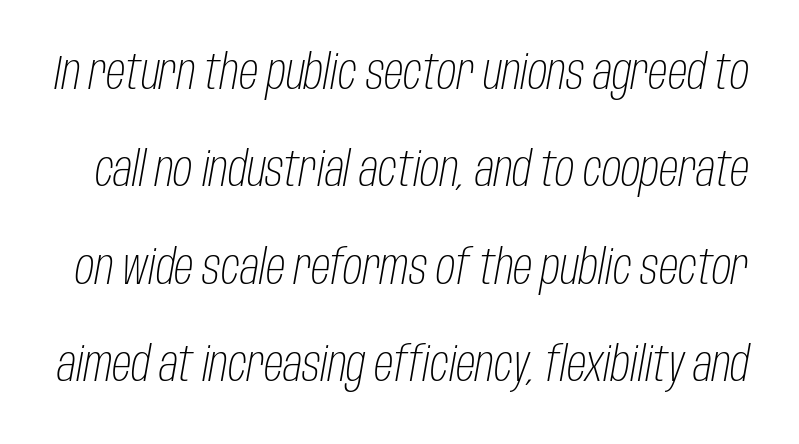
{"italic": "yes", "lean": "right", "slant_degrees": 10, "bold": "no", "weight": "light", "width": "condensed", "stroke_contrast": "low", "x_height": "large", "monospaced": "no", "underline": "no", "line_spacing": "loose", "line_spacing_ratio": 2.03, "letter_spacing": "normal", "letter_spacing_em": 0.0, "glyph_px": 48}
